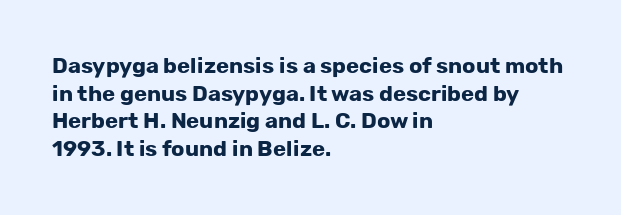
Q: Is the text bold? A: Yes.
Q: Is the text italic (slanted)? A: No, it is upright.
Q: Is the text underlined? A: No.
Q: How is the paragraph aligned? A: Left-aligned.
Q: Is the spacing between letters normal or unusually wide? A: Normal.
Q: Is the spacing between lines tight, normal or loose? A: Normal.
